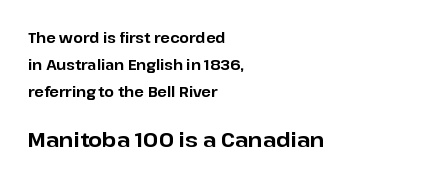
Has an underline been added? It has not. Here the second block reads like a headline and the first like body copy. What stands out about the letter spacing? Nothing — it is the standard amount. What weight is shown? A full bold with thick strokes. Regarding leading, the lines here are spaced well apart.
